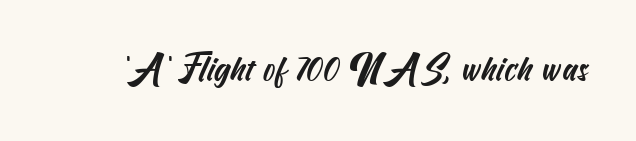
The image shows 36 px condensed sans-serif type; set normal letter spacing, not underlined; medium stroke contrast and a small x-height.
